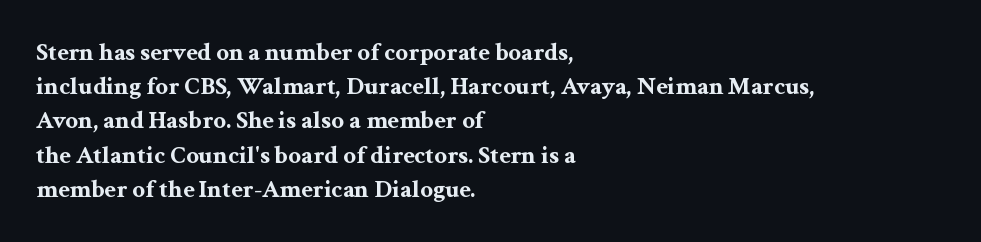
The lines in this sample share a left origin and differ only in where they stop. Summary of vertical rhythm: regular, with standard interline spacing. Italic: no, the glyphs are upright roman. The letterforms sit shoulder to shoulder at normal distance. Set as a true bold cut, around the 700 mark. The baseline area is clear.
